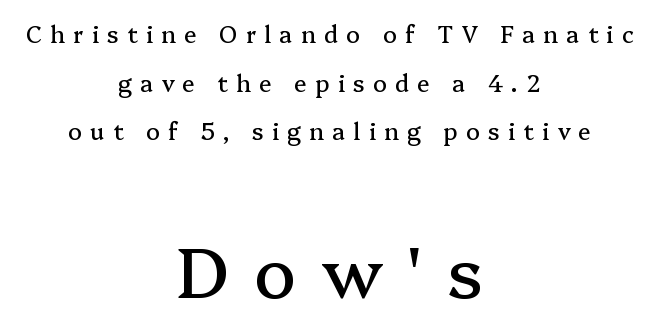
{"serif": "yes", "italic": "no", "width": "normal", "stroke_contrast": "medium", "x_height": "medium", "monospaced": "no", "underline": "no", "align": "center", "line_spacing": "loose", "line_spacing_ratio": 2.11, "letter_spacing": "wide", "letter_spacing_em": 0.36, "larger_block": "second", "size_ratio": 3.04, "glyph_px": 70}
